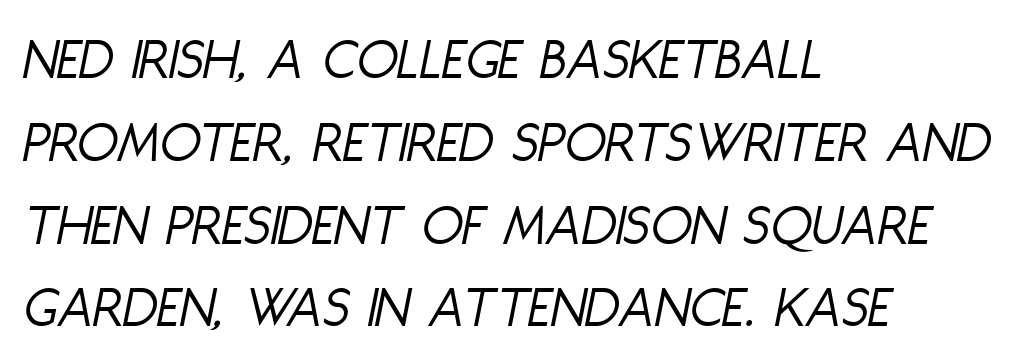
{"italic": "yes", "lean": "right", "slant_degrees": 11, "bold": "no", "weight": "light", "width": "condensed", "stroke_contrast": "low", "x_height": "large", "monospaced": "no", "underline": "no", "align": "left", "line_spacing": "normal", "line_spacing_ratio": 1.38, "letter_spacing": "normal", "letter_spacing_em": 0.0, "glyph_px": 60}
